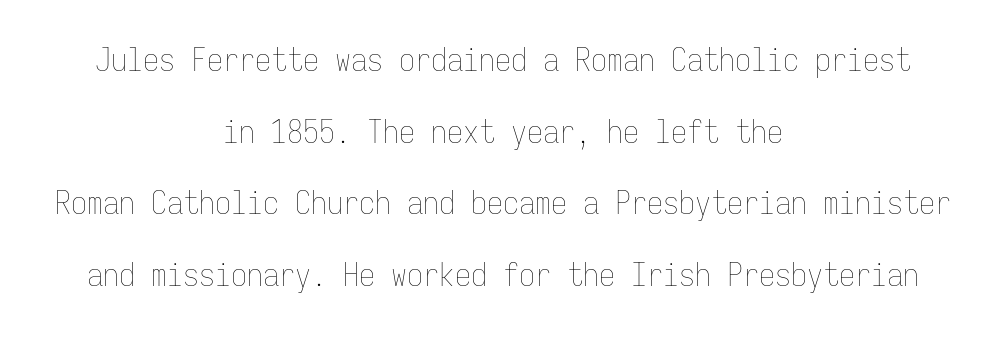
{"italic": "no", "bold": "no", "weight": "thin", "width": "condensed", "stroke_contrast": "low", "x_height": "medium", "monospaced": "yes", "underline": "no", "align": "center", "line_spacing": "loose", "line_spacing_ratio": 2.24, "letter_spacing": "normal", "letter_spacing_em": 0.0, "glyph_px": 32}
